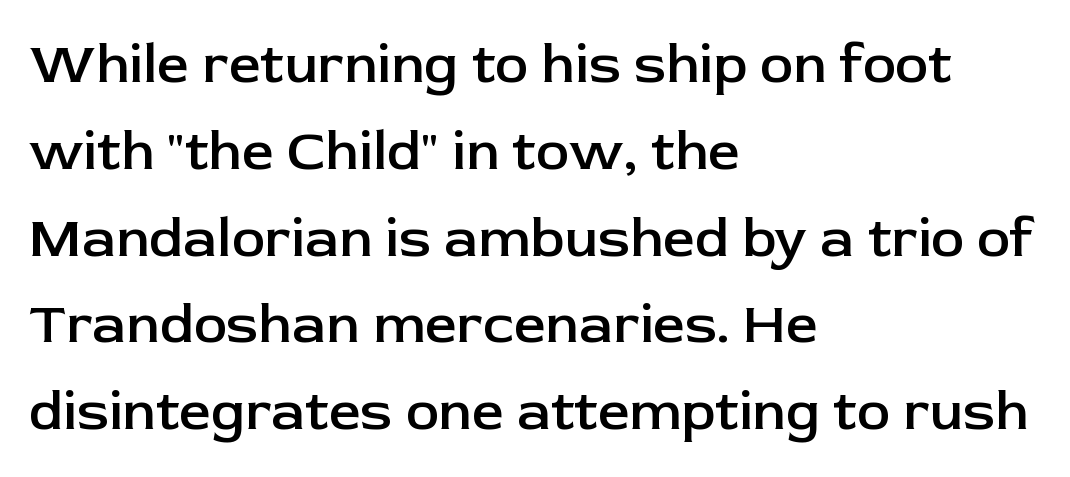
{"serif": "no", "italic": "no", "bold": "semi", "weight": "semibold", "width": "normal", "stroke_contrast": "low", "x_height": "medium", "monospaced": "no", "underline": "no", "align": "left", "line_spacing": "normal", "line_spacing_ratio": 1.55, "letter_spacing": "normal", "letter_spacing_em": 0.0, "glyph_px": 56}
